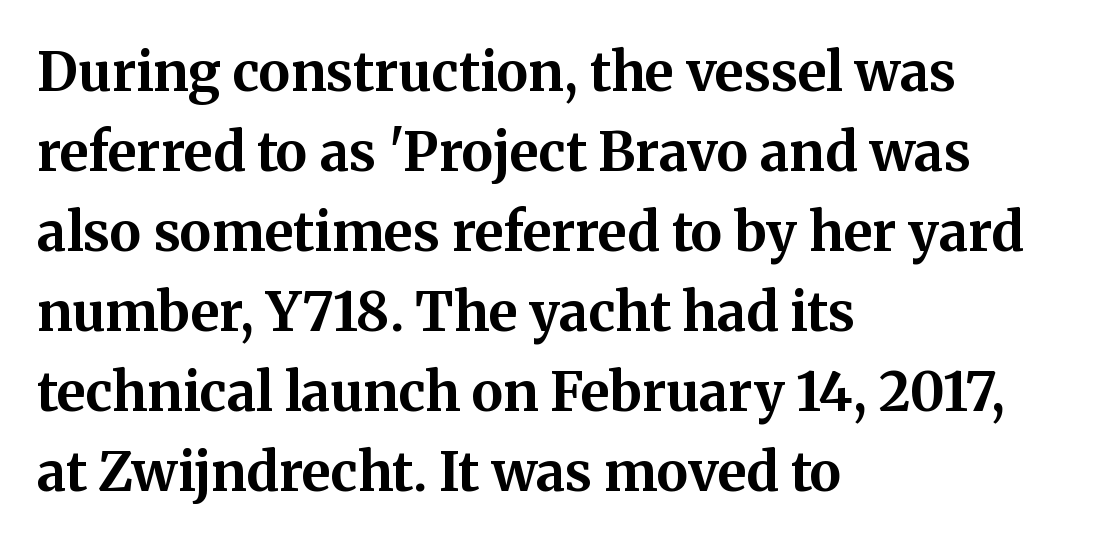
Q: Is the text bold? A: Yes.
Q: Is the text italic (slanted)? A: No, it is upright.
Q: Is the typeface a serif or a sans-serif typeface? A: Serif.
Q: Is the text underlined? A: No.
Q: How is the paragraph aligned? A: Left-aligned.
Q: Is the spacing between letters normal or unusually wide? A: Normal.
Q: Is the spacing between lines tight, normal or loose? A: Normal.
Q: Width (condensed, normal, or wide)? A: Normal.
Q: Stroke contrast? A: Medium.
Q: x-height? A: Medium.
Q: Monospaced? A: No.
